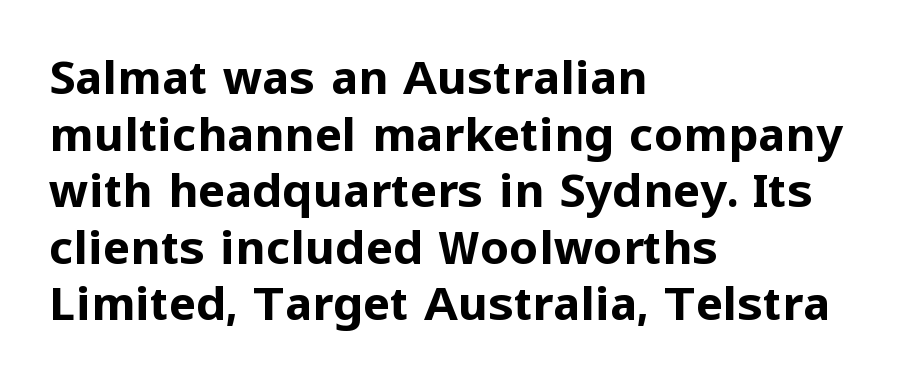
Q: Is the text bold? A: Yes.
Q: Is the text italic (slanted)? A: No, it is upright.
Q: Is the typeface a serif or a sans-serif typeface? A: Sans-serif.
Q: Is the text underlined? A: No.
Q: How is the paragraph aligned? A: Left-aligned.
Q: Is the spacing between letters normal or unusually wide? A: Normal.
Q: Width (condensed, normal, or wide)? A: Normal.
Q: Stroke contrast? A: Low.
Q: x-height? A: Medium.
Q: Monospaced? A: No.
